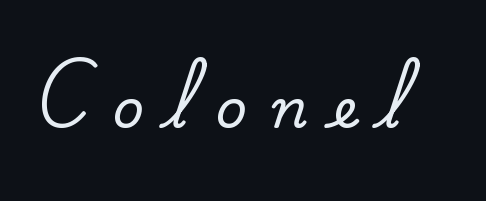
Loose tracking; the words dissolve into strings of separated letters. Glance below the letters and you will spot only blank space. Here the designer chose a conventional face with non-uniform glyph widths. The designer went with a serif here, giving each stem small feet.
